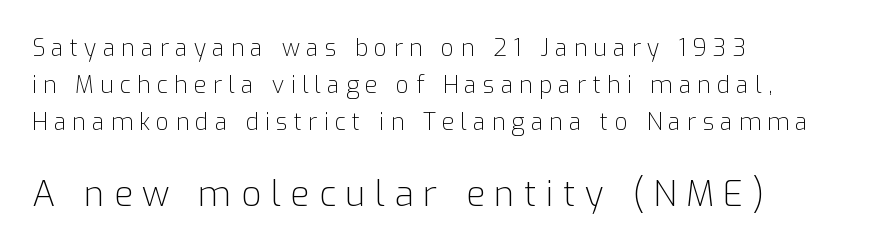
The image shows 35 px light sans-serif type, upright; set left-aligned, normal line spacing (1.6x), unusually wide letter spacing (+0.27 em), not underlined; the second (bottom) block is 1.52x larger; low stroke contrast and a medium x-height.
